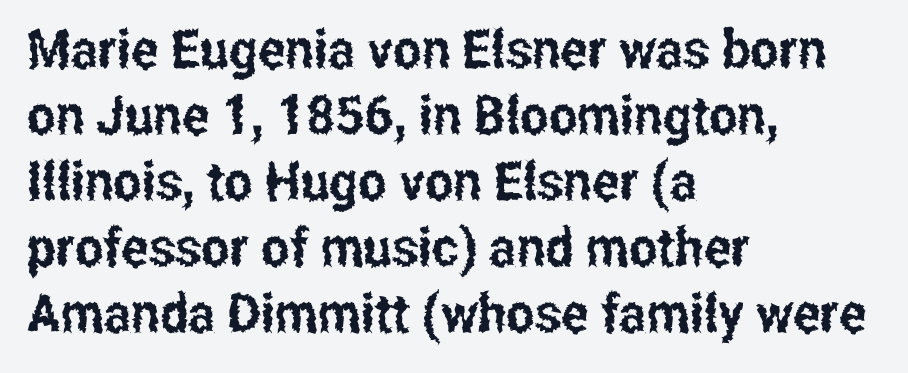
Q: Is the text italic (slanted)? A: No, it is upright.
Q: Is the typeface a serif or a sans-serif typeface? A: Sans-serif.
Q: Is the text underlined? A: No.
Q: How is the paragraph aligned? A: Left-aligned.
Q: Is the spacing between letters normal or unusually wide? A: Normal.
Q: Width (condensed, normal, or wide)? A: Condensed.
Q: Stroke contrast? A: Low.
Q: x-height? A: Medium.
Q: Monospaced? A: No.
